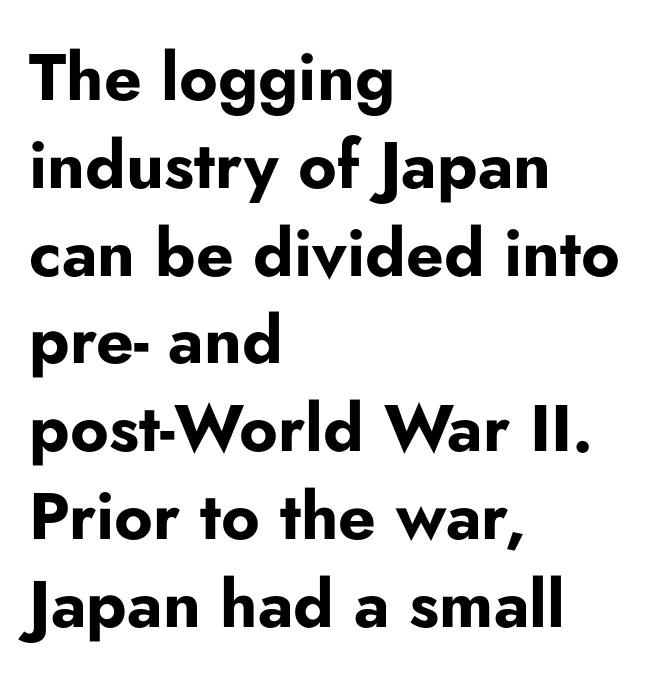
The image shows 66 px bold sans-serif type, upright; set left-aligned, normal line spacing (1.33x), normal letter spacing, not underlined; low stroke contrast and a small x-height.
